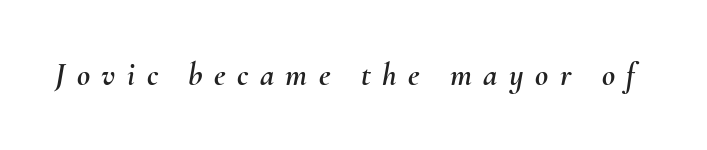
The image shows 32 px text type, italic (leaning right); set unusually wide letter spacing (+0.36 em), not underlined; medium stroke contrast and a small x-height.
